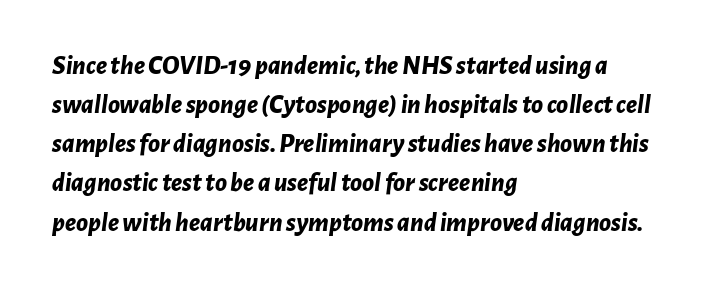
The strip under each line holds only bare page. This is oblique type, the kind used for emphasis or titles. Nobody touched the tracking dial on this one. These lines sit exactly where default settings would place them. Compared with a centered layout, this one pins lines to the left instead. Heft: maximum for text — a bold.
